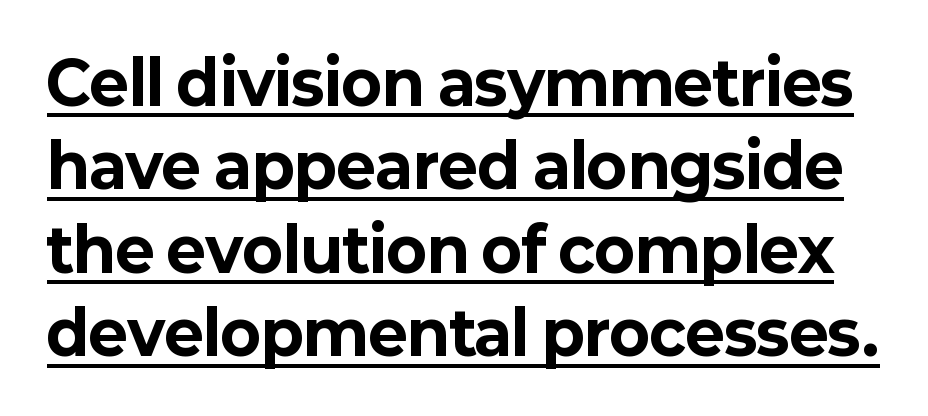
Each word holds together tightly as a unit, with standard inter-letter gaps. These lines are rendered in a variable-pitch font. This is sans-serif lettering, the kind often seen on screens and signage. Horizontal bands of white between lines are of average thickness. Notice how thick the strokes are: this is what a full bold looks like.
